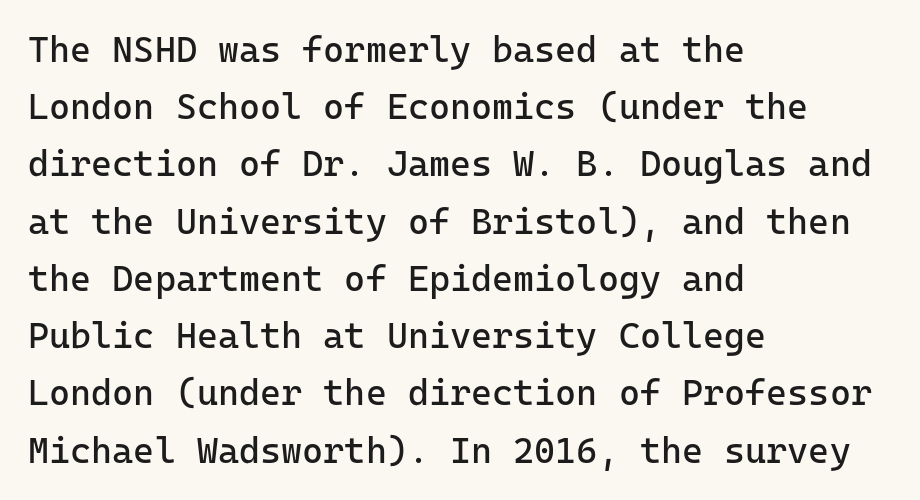
The image shows 36 px regular-weight sans-serif type, upright; set left-aligned, normal line spacing (1.59x), normal letter spacing, not underlined; low stroke contrast and a medium x-height.
